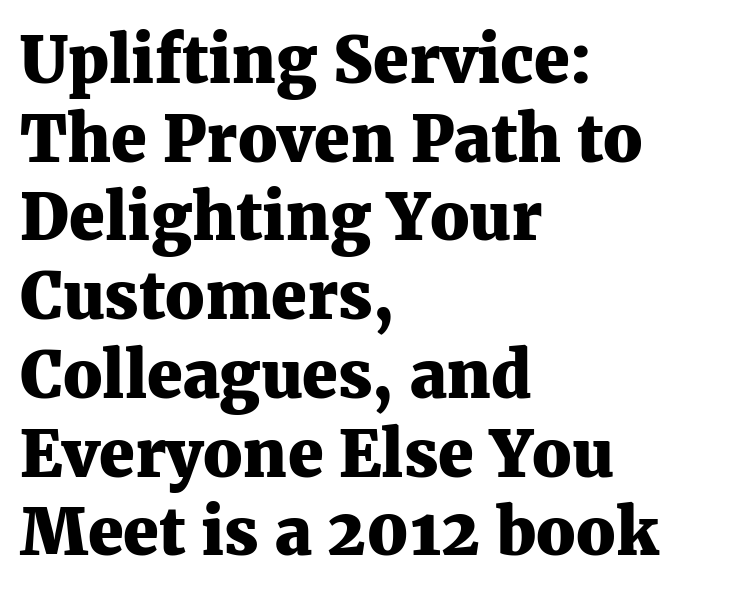
Q: Is the text bold? A: Yes.
Q: Is the text italic (slanted)? A: No, it is upright.
Q: Is the typeface a serif or a sans-serif typeface? A: Serif.
Q: Is the text underlined? A: No.
Q: How is the paragraph aligned? A: Left-aligned.
Q: Is the spacing between letters normal or unusually wide? A: Normal.
Q: Width (condensed, normal, or wide)? A: Normal.
Q: Stroke contrast? A: Medium.
Q: x-height? A: Medium.
Q: Monospaced? A: No.
